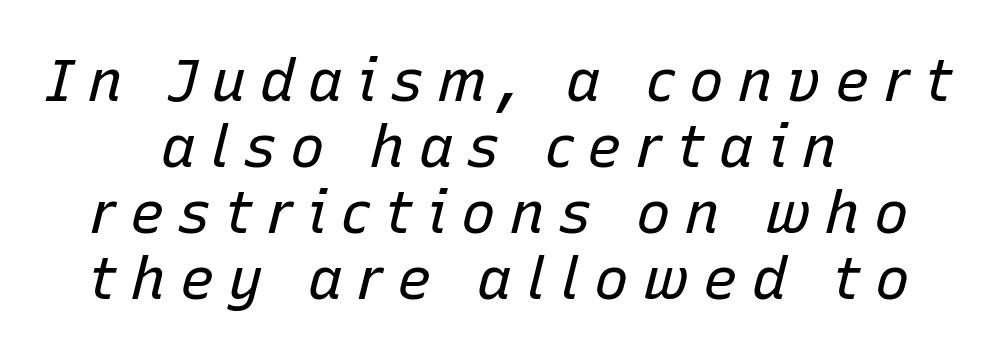
Q: Is the text bold? A: No.
Q: Is the text italic (slanted)? A: Yes, it leans right by about 15 degrees.
Q: Is the text underlined? A: No.
Q: How is the paragraph aligned? A: Centered.
Q: Is the spacing between letters normal or unusually wide? A: Unusually wide.
Q: Is the spacing between lines tight, normal or loose? A: Tight.
Q: Width (condensed, normal, or wide)? A: Normal.
Q: Stroke contrast? A: Low.
Q: x-height? A: Medium.
Q: Monospaced? A: No.
